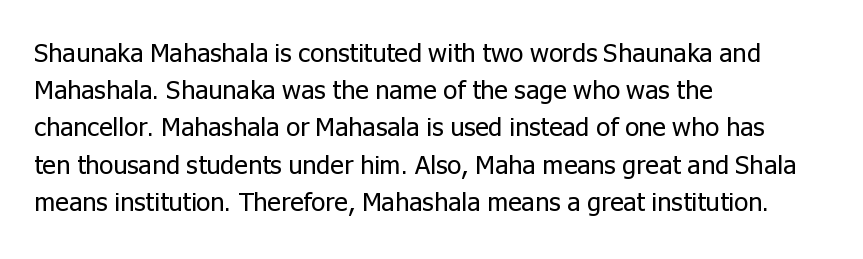
Q: Is the text bold? A: No.
Q: Is the text italic (slanted)? A: No, it is upright.
Q: Is the text underlined? A: No.
Q: How is the paragraph aligned? A: Left-aligned.
Q: Is the spacing between letters normal or unusually wide? A: Normal.
Q: Is the spacing between lines tight, normal or loose? A: Normal.
